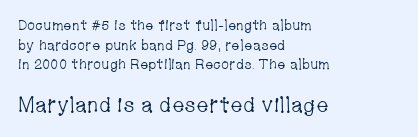
{"italic": "no", "bold": "no", "underline": "no", "align": "left", "line_spacing": "normal", "line_spacing_ratio": 1.41, "letter_spacing": "normal", "letter_spacing_em": 0.0, "larger_block": "second", "size_ratio": 1.5, "glyph_px": 21}
